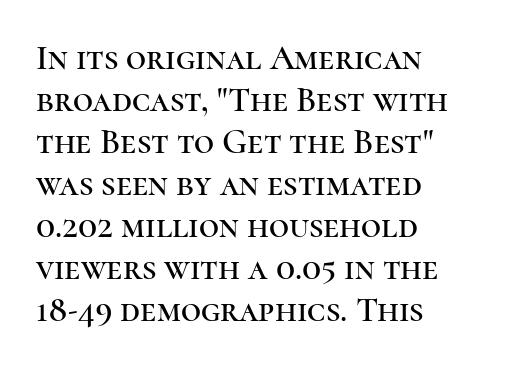
The image shows 35 px serif type, upright; set left-aligned, line spacing 1.2x, normal letter spacing, not underlined; high stroke contrast and a medium x-height.
